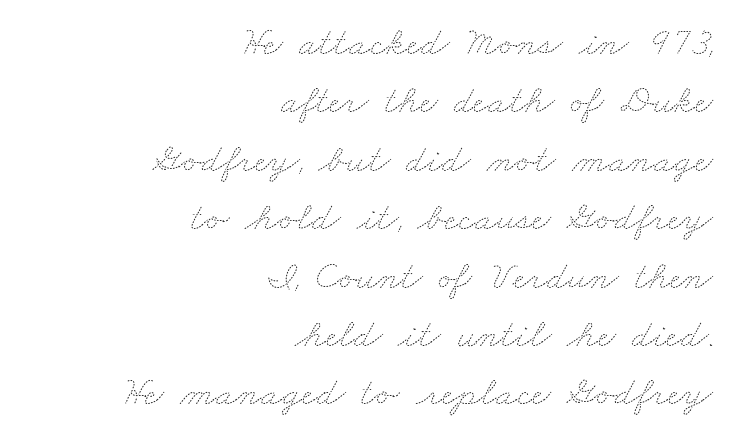
Q: Is the text bold? A: No.
Q: Is the text underlined? A: No.
Q: How is the paragraph aligned? A: Right-aligned.
Q: Is the spacing between letters normal or unusually wide? A: Normal.
Q: Is the spacing between lines tight, normal or loose? A: Normal.
Q: Width (condensed, normal, or wide)? A: Wide.
Q: Stroke contrast? A: Medium.
Q: x-height? A: Small.
Q: Monospaced? A: No.
